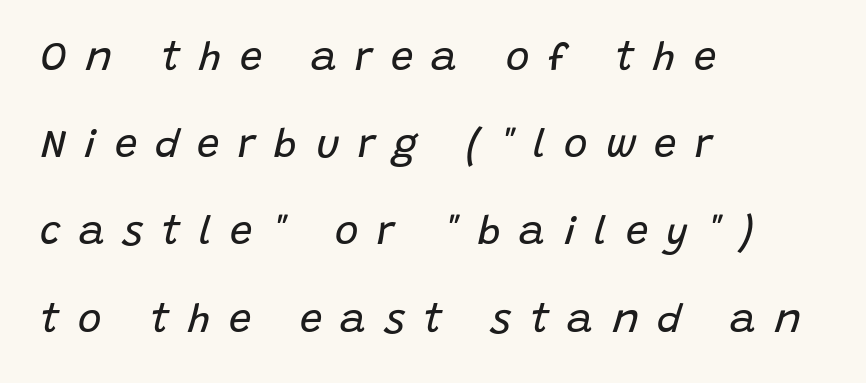
The glyphs are unaccompanied by any horizontal stroke below them. The lines are spread far apart with generous leading. The cut favours lightness, reaching ordinary text weight at its darkest. Here the glyphs are tracked loosely, breaking word shapes into spaced letters. These lines are set flush left with a ragged right edge. Spacing verdict: proportional, widths tailored to each character.
